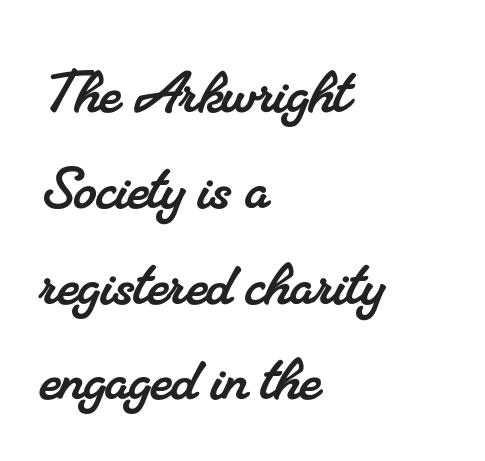
The image shows 72 px serif type; set left-aligned, normal line spacing (1.33x), normal letter spacing, not underlined; medium stroke contrast and a small x-height.
